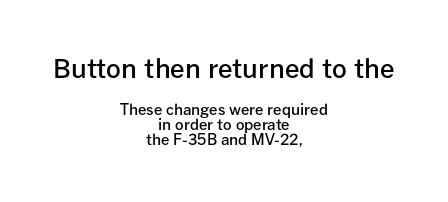
{"italic": "no", "bold": "semi", "underline": "no", "align": "center", "line_spacing": "tight", "line_spacing_ratio": 1.03, "letter_spacing": "normal", "letter_spacing_em": 0.0, "larger_block": "first", "size_ratio": 1.73, "glyph_px": 26}
